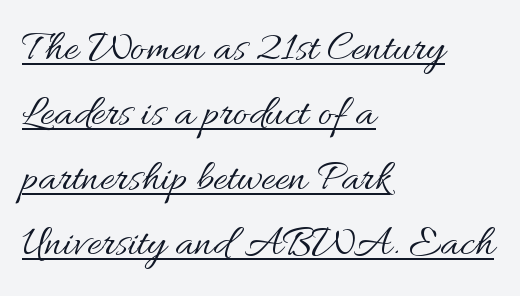
{"bold": "no", "weight": "regular", "width": "normal", "stroke_contrast": "medium", "x_height": "small", "monospaced": "no", "underline": "yes", "align": "left", "line_spacing": "normal", "line_spacing_ratio": 1.48, "letter_spacing": "normal", "letter_spacing_em": 0.0, "glyph_px": 44}
